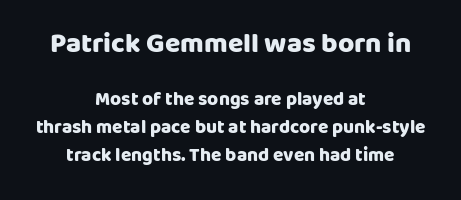
Q: Is the text bold? A: Yes.
Q: Is the text italic (slanted)? A: No, it is upright.
Q: Is the typeface a serif or a sans-serif typeface? A: Sans-serif.
Q: Is the text underlined? A: No.
Q: How is the paragraph aligned? A: Centered.
Q: Is the spacing between letters normal or unusually wide? A: Normal.
Q: Is the spacing between lines tight, normal or loose? A: Normal.
Q: Which block of text is set in a larger size, the first (top) or the second (bottom)? A: The first (top) one.
Q: Width (condensed, normal, or wide)? A: Normal.
Q: Stroke contrast? A: Low.
Q: x-height? A: Large.
Q: Monospaced? A: No.
